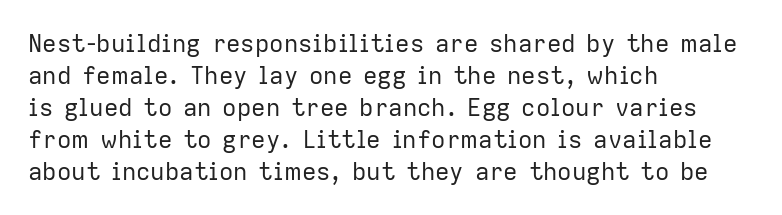
Q: Is the text bold? A: No.
Q: Is the text italic (slanted)? A: No, it is upright.
Q: Is the text underlined? A: No.
Q: How is the paragraph aligned? A: Left-aligned.
Q: Is the spacing between letters normal or unusually wide? A: Normal.
Q: Is the spacing between lines tight, normal or loose? A: Normal.
